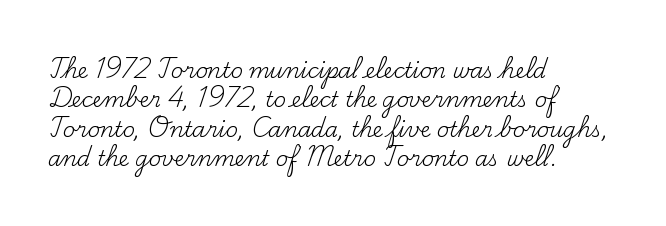
The image shows 21 px text type; set left-aligned, normal line spacing (1.4x), normal letter spacing, not underlined.
